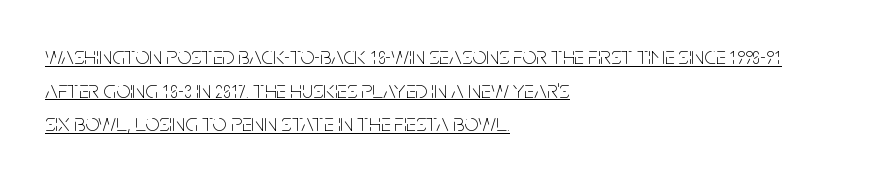
The image shows 25 px text type, upright; set left-aligned, normal line spacing (1.35x), normal letter spacing, underlined.
